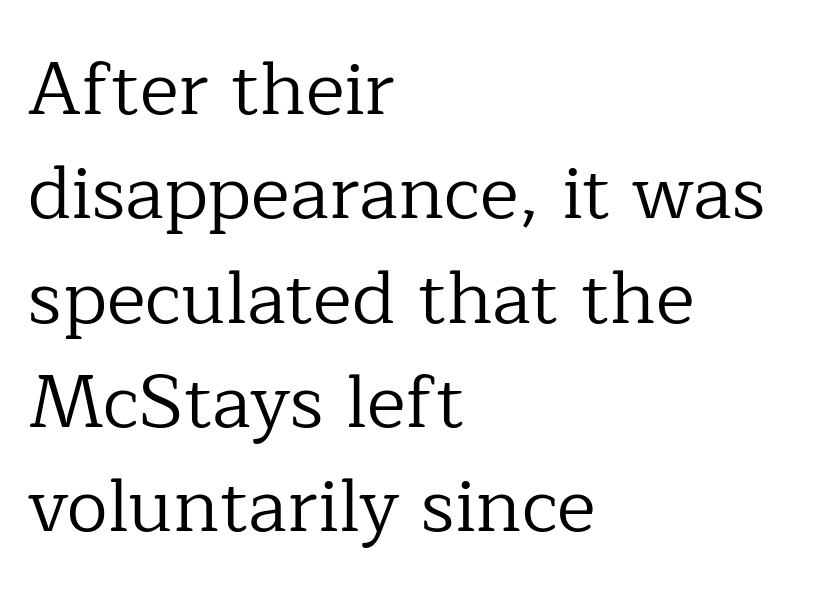
The image shows 74 px regular-weight serif type, upright; set left-aligned, normal line spacing (1.41x), normal letter spacing, not underlined; low stroke contrast and a medium x-height.
